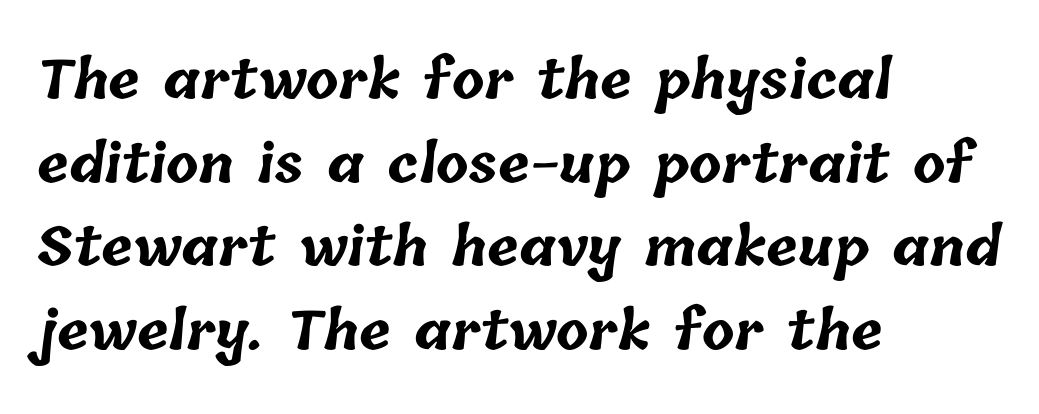
{"bold": "yes", "weight": "bold", "width": "normal", "stroke_contrast": "low", "x_height": "medium", "monospaced": "no", "underline": "no", "align": "left", "line_spacing": "normal", "line_spacing_ratio": 1.58, "letter_spacing": "normal", "letter_spacing_em": 0.0, "glyph_px": 53}
